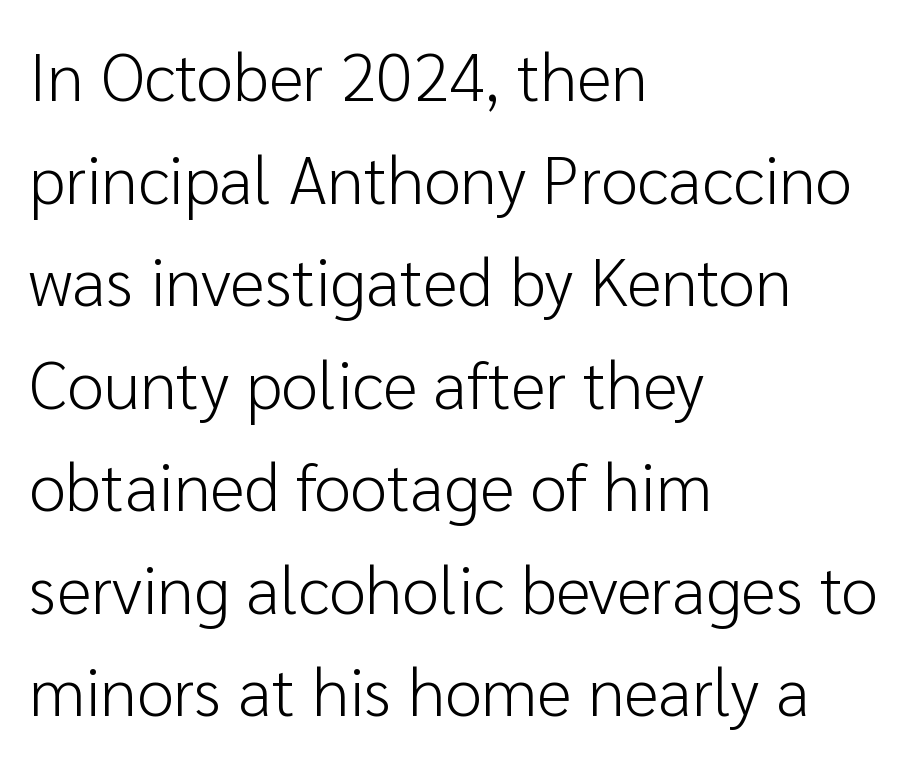
The passage shown is typeset with a sans-serif family. The compositor pushed each line to the left boundary. The glyphs are unaccompanied by any horizontal stroke below them. The letterforms sit at book weight or below. Rows of type keep a routine distance in the vertical direction. Look at the tracking — it's just the regular setting, nothing added.
